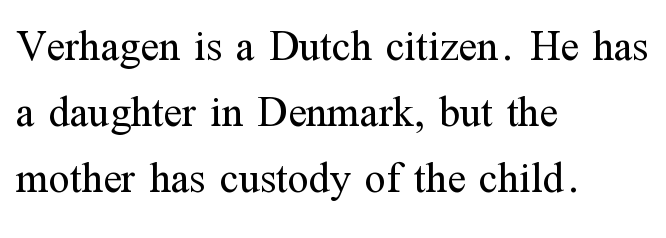
The image shows 43 px regular-weight serif type, upright; set left-aligned, normal line spacing (1.53x), normal letter spacing, not underlined; medium stroke contrast and a medium x-height.
